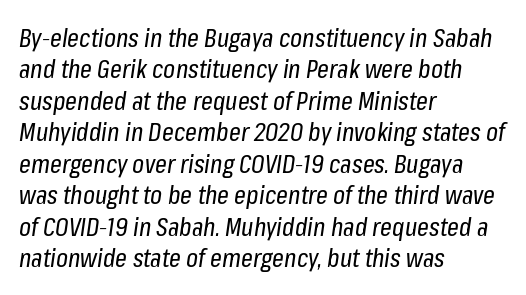
Q: Is the text bold? A: No.
Q: Is the text italic (slanted)? A: Yes, it leans right by about 8 degrees.
Q: Is the text underlined? A: No.
Q: How is the paragraph aligned? A: Left-aligned.
Q: Is the spacing between letters normal or unusually wide? A: Normal.
